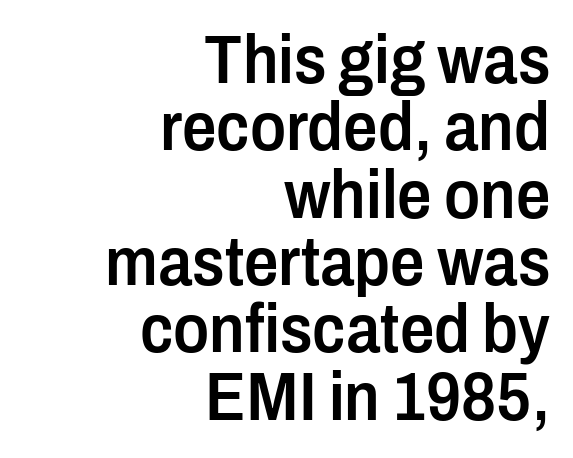
Q: Is the text bold? A: Semi-bold.
Q: Is the text italic (slanted)? A: No, it is upright.
Q: Is the typeface a serif or a sans-serif typeface? A: Sans-serif.
Q: Is the text underlined? A: No.
Q: How is the paragraph aligned? A: Right-aligned.
Q: Is the spacing between letters normal or unusually wide? A: Normal.
Q: Is the spacing between lines tight, normal or loose? A: Tight.
Q: Width (condensed, normal, or wide)? A: Condensed.
Q: Stroke contrast? A: Low.
Q: x-height? A: Medium.
Q: Monospaced? A: No.
